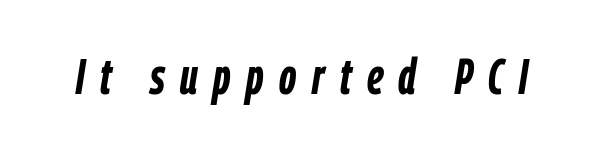
Q: Is the text bold? A: Yes.
Q: Is the text italic (slanted)? A: Yes, it leans right by about 9 degrees.
Q: Is the text underlined? A: No.
Q: Is the spacing between letters normal or unusually wide? A: Unusually wide.
Q: Width (condensed, normal, or wide)? A: Condensed.
Q: Stroke contrast? A: Low.
Q: x-height? A: Medium.
Q: Monospaced? A: No.
